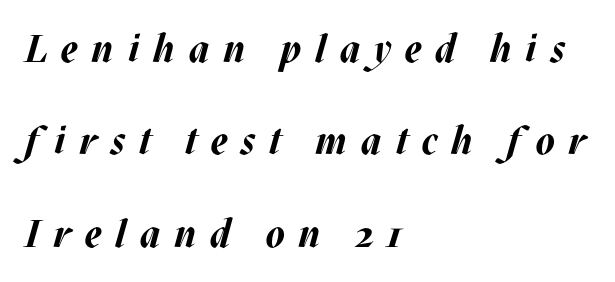
Q: Is the text bold? A: Yes.
Q: Is the text italic (slanted)? A: Yes, it leans right by about 17 degrees.
Q: Is the text underlined? A: No.
Q: How is the paragraph aligned? A: Left-aligned.
Q: Is the spacing between letters normal or unusually wide? A: Unusually wide.
Q: Is the spacing between lines tight, normal or loose? A: Loose.
Q: Width (condensed, normal, or wide)? A: Normal.
Q: Stroke contrast? A: Medium.
Q: x-height? A: Large.
Q: Monospaced? A: No.
